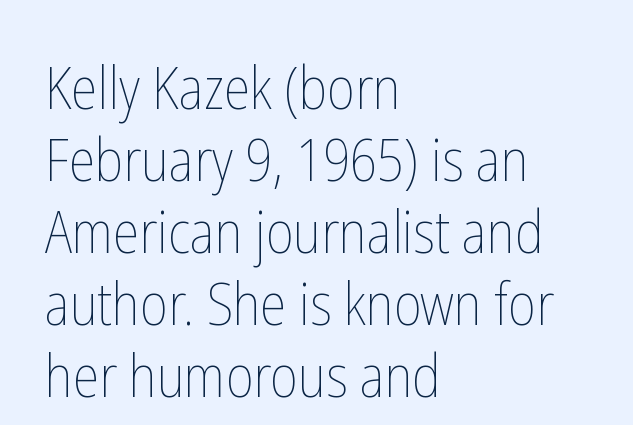
The image shows 59 px thin, condensed type, upright; set left-aligned, line spacing 1.22x, normal letter spacing, not underlined; low stroke contrast and a medium x-height.
